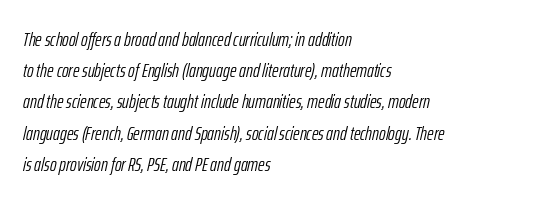
The font is comparable to plain body text, perhaps lighter. There is no visible air inserted between adjacent glyphs. These lines stack with their left ends in a neat column. Tall strokes in this sample are angled rather than plumb.
